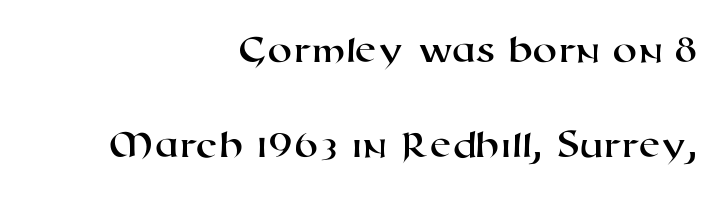
The rendering anchors every line to the right-hand side. Does extra space separate the letters? No, they use regular spacing. The area under the type is left untouched. Character widths vary here, with narrow letters taking less room than wide ones. Examine the stroke ends and you'll find no serifs.
